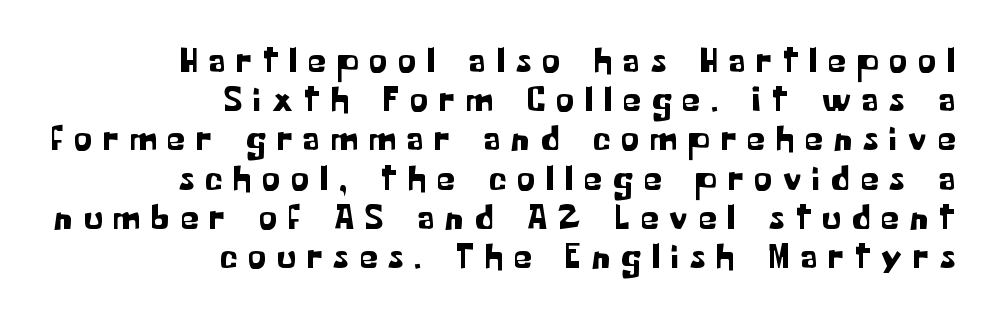
Between one letter and the next there's a generous, obvious gap. These lines are set flush right with a ragged left edge. Very little white space separates one row of letters from the next. Does the type have serifs? No, each stem ends abruptly. Spacing verdict: proportional, widths tailored to each character.
